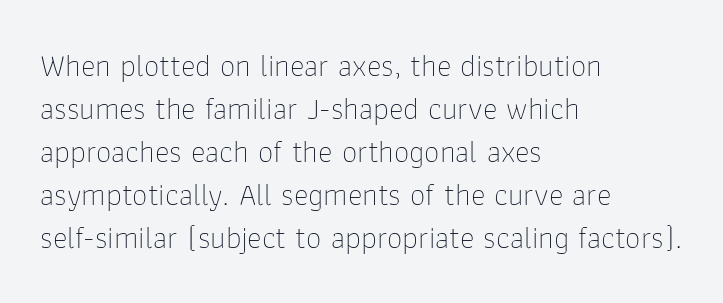
{"serif": "no", "italic": "no", "bold": "no", "weight": "thin", "width": "normal", "stroke_contrast": "low", "x_height": "medium", "monospaced": "no", "underline": "no", "align": "left", "line_spacing": "normal", "line_spacing_ratio": 1.39, "letter_spacing": "normal", "letter_spacing_em": 0.0, "glyph_px": 31}
